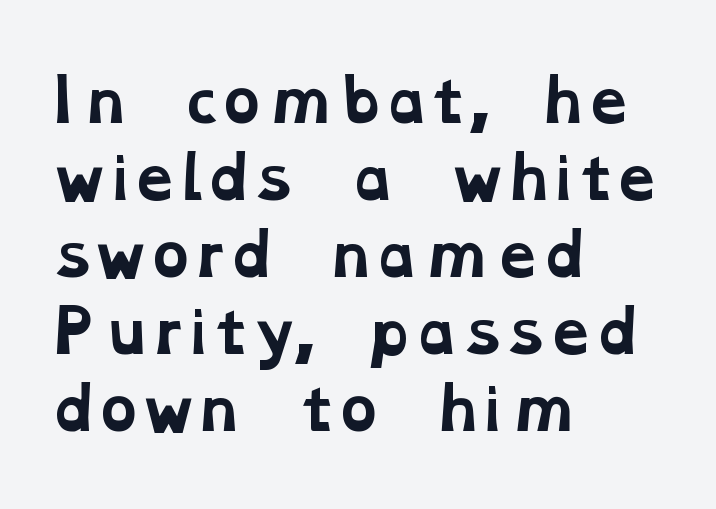
The image shows 57 px bold, wide serif type; set left-aligned, normal line spacing (1.35x), normal letter spacing, not underlined; low stroke contrast and a medium x-height.
